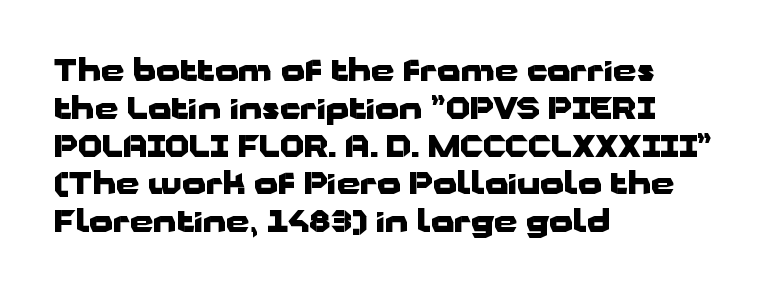
Q: Is the text bold? A: Yes.
Q: Is the text italic (slanted)? A: No, it is upright.
Q: Is the typeface a serif or a sans-serif typeface? A: Sans-serif.
Q: Is the text underlined? A: No.
Q: How is the paragraph aligned? A: Left-aligned.
Q: Is the spacing between letters normal or unusually wide? A: Normal.
Q: Is the spacing between lines tight, normal or loose? A: Normal.
Q: Width (condensed, normal, or wide)? A: Wide.
Q: Stroke contrast? A: Low.
Q: x-height? A: Medium.
Q: Monospaced? A: No.
